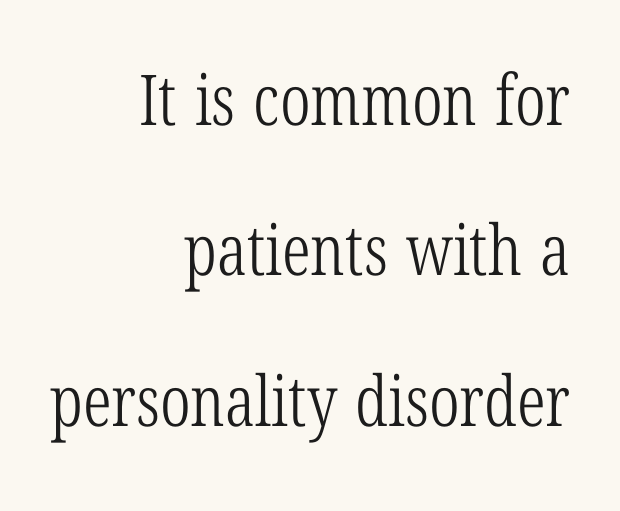
The image shows 70 px light, condensed serif type; set right-aligned, loose line spacing (2.15x), normal letter spacing, not underlined; low stroke contrast and a medium x-height.
